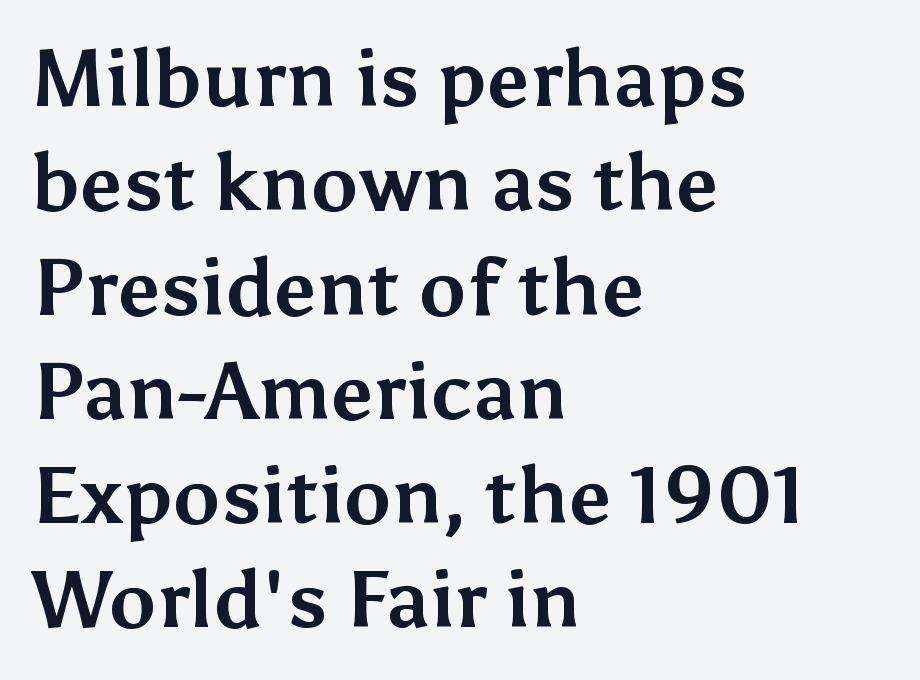
{"serif": "no", "italic": "no", "bold": "yes", "weight": "bold", "width": "normal", "stroke_contrast": "medium", "x_height": "medium", "monospaced": "no", "underline": "no", "align": "left", "line_spacing": "normal", "line_spacing_ratio": 1.32, "letter_spacing": "normal", "letter_spacing_em": 0.0, "glyph_px": 79}
